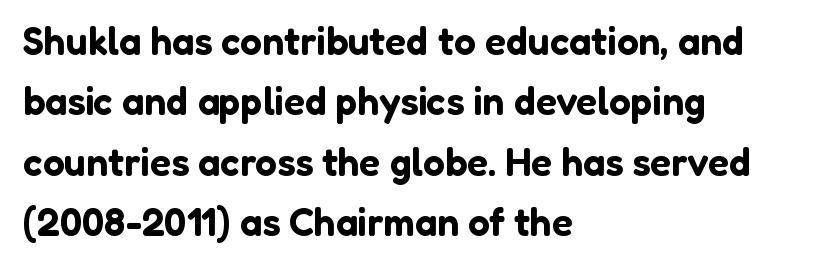
{"serif": "no", "italic": "no", "width": "normal", "stroke_contrast": "low", "x_height": "medium", "monospaced": "no", "underline": "no", "align": "left", "line_spacing": "normal", "line_spacing_ratio": 1.55, "letter_spacing": "normal", "letter_spacing_em": 0.0, "glyph_px": 39}
